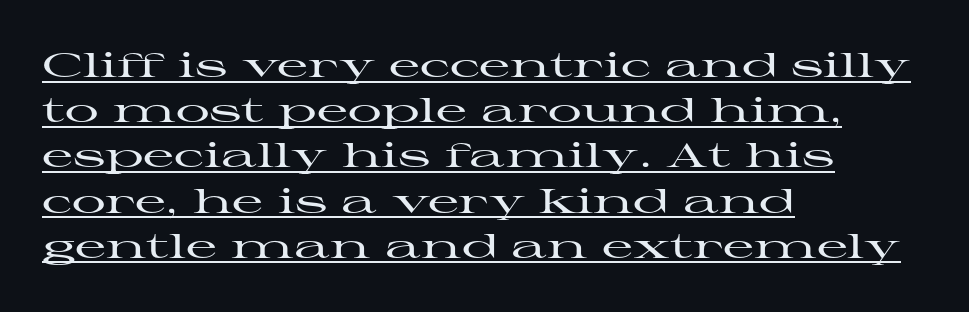
Q: Is the text italic (slanted)? A: No, it is upright.
Q: Is the typeface a serif or a sans-serif typeface? A: Serif.
Q: Is the text underlined? A: Yes.
Q: How is the paragraph aligned? A: Left-aligned.
Q: Is the spacing between letters normal or unusually wide? A: Normal.
Q: Is the spacing between lines tight, normal or loose? A: Normal.
Q: Width (condensed, normal, or wide)? A: Wide.
Q: Stroke contrast? A: High.
Q: x-height? A: Medium.
Q: Monospaced? A: No.
